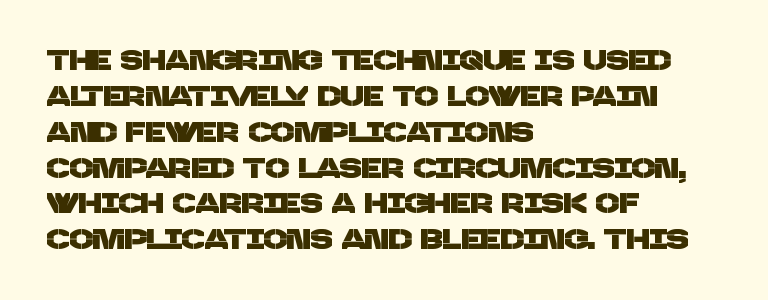
Between one letter and the next there's only the usual sliver of space. A student would call this left alignment; a typographer would say flush left, rag right. Grotesque or geometric, the face here clearly has no serifs. These lines are rendered in a variable-pitch font. Is there much room between lines? A standard amount, neither cramped nor airy.
